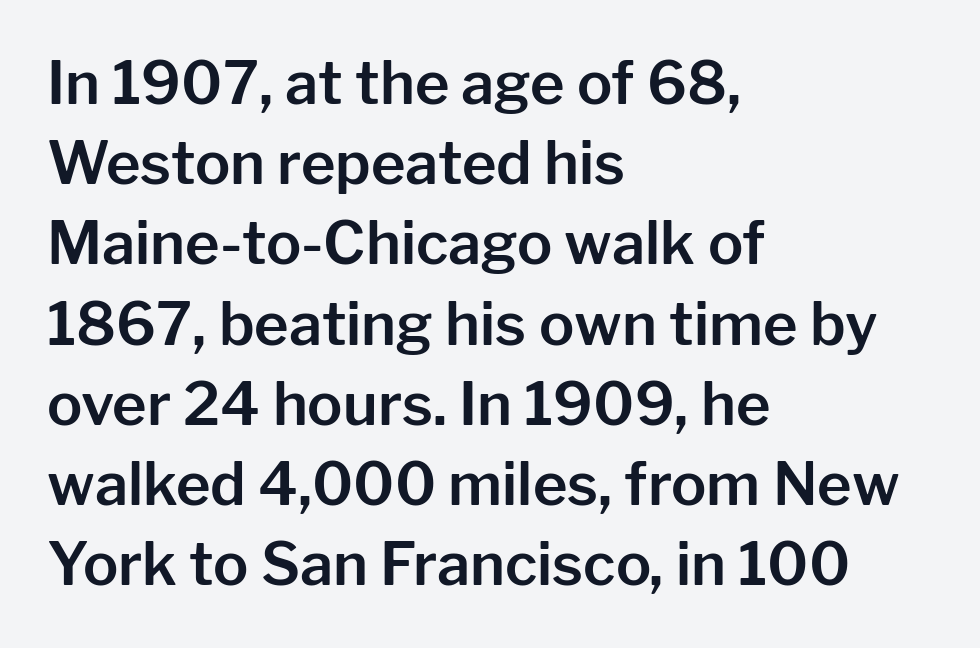
The letters stand upright; this is a roman face. Just letters on the line, the space beneath them empty. Evenly set lines give the paragraph a standard silhouette. Is the block centered? No — it sits flush against the left margin. Does the type have serifs? No, each stem ends abruptly. The letterforms sit shoulder to shoulder at normal distance.
